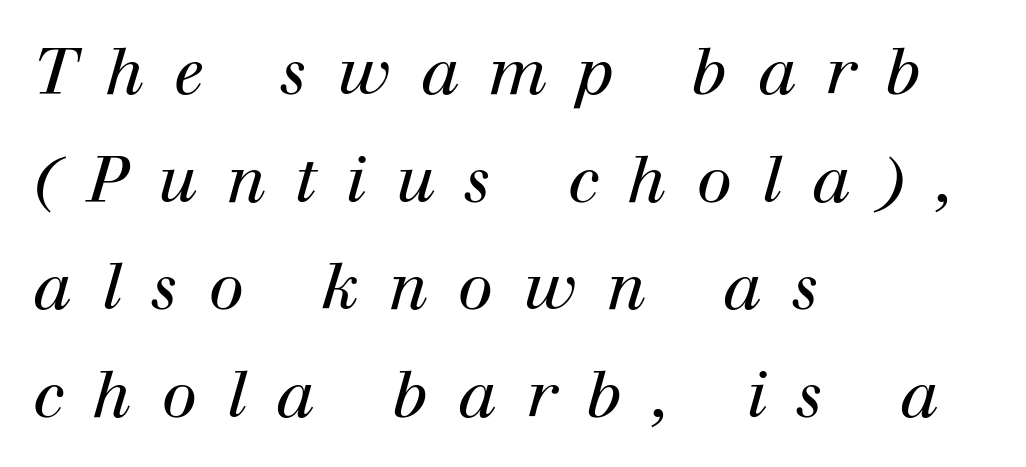
Stems and bowls with no extra thickness — not bold. What's the leading like? Ordinary, nothing unusual. Spacing between characters has been opened up far beyond the box default. Regarding serifs, this sample has them. These lines are rendered in a variable-pitch font.
